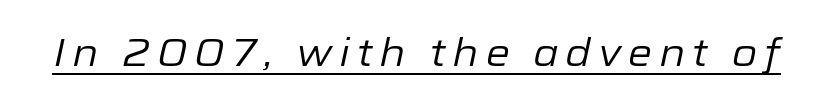
Q: Is the text bold? A: No.
Q: Is the text italic (slanted)? A: Yes, it leans right by about 12 degrees.
Q: Is the text underlined? A: Yes.
Q: Width (condensed, normal, or wide)? A: Normal.
Q: Stroke contrast? A: Low.
Q: x-height? A: Medium.
Q: Monospaced? A: No.
